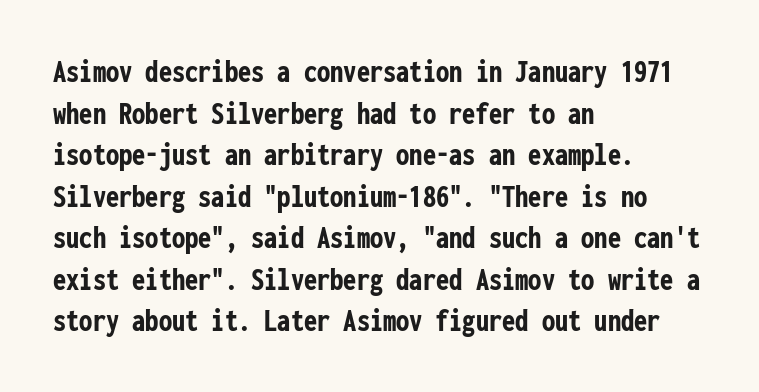
Default kerning and tracking; the words read as compact shapes. Horizontally, the lines are justified to the leading edge only. The passage shown is typed in a monospace face where columns stay perfectly aligned. These lines sit exactly where default settings would place them. Grotesque or geometric, the face here clearly has no serifs. Anything drawn beneath the words? Only blank space.
